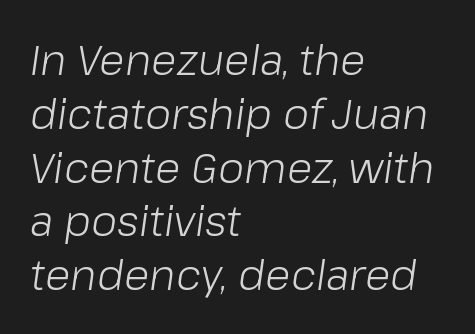
Q: Is the text bold? A: No.
Q: Is the text italic (slanted)? A: Yes, it leans right by about 8 degrees.
Q: Is the text underlined? A: No.
Q: How is the paragraph aligned? A: Left-aligned.
Q: Is the spacing between letters normal or unusually wide? A: Normal.
Q: Is the spacing between lines tight, normal or loose? A: Normal.
Q: Width (condensed, normal, or wide)? A: Normal.
Q: Stroke contrast? A: Low.
Q: x-height? A: Medium.
Q: Monospaced? A: No.
